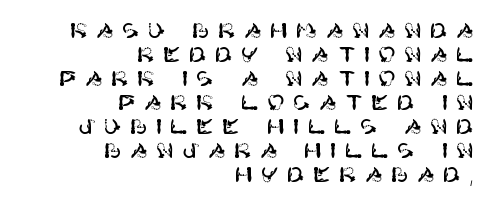
The image shows 21 px text type, upright; set right-aligned, tight line spacing (1.14x), unusually wide letter spacing (+0.4 em), not underlined.
